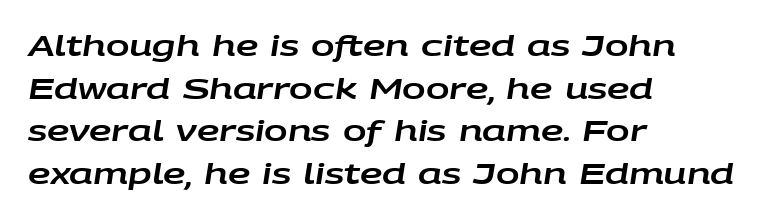
Caption: standard tracking, unaltered. The text carries the slant typical of an italic or oblique font. Character widths vary here, with narrow letters taking less room than wide ones. The glyphs are unaccompanied by any horizontal stroke below them. Rows of type keep a routine distance in the vertical direction.
